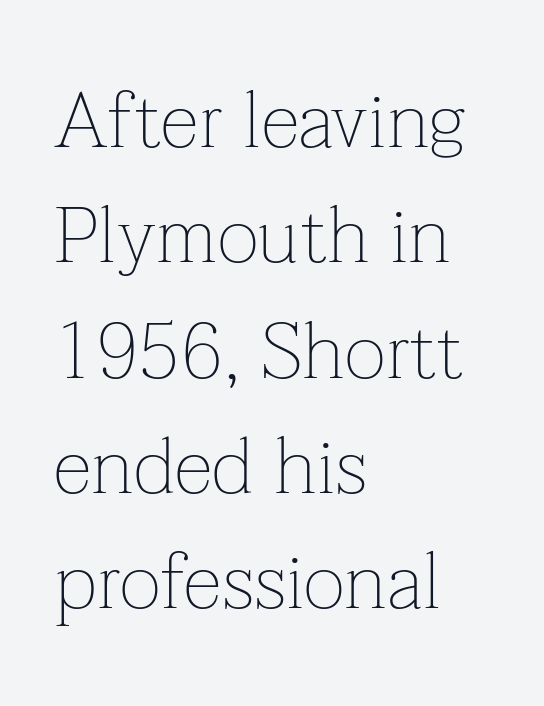
{"serif": "yes", "italic": "no", "bold": "no", "weight": "thin", "width": "normal", "stroke_contrast": "low", "x_height": "medium", "monospaced": "no", "underline": "no", "align": "left", "line_spacing": "normal", "line_spacing_ratio": 1.46, "letter_spacing": "normal", "letter_spacing_em": 0.0, "glyph_px": 79}
